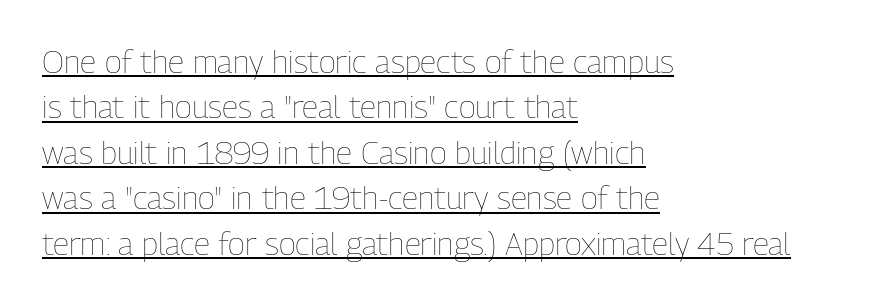
The image shows 32 px thin, condensed type, upright; set left-aligned, normal line spacing (1.42x), normal letter spacing, underlined; low stroke contrast and a medium x-height.
